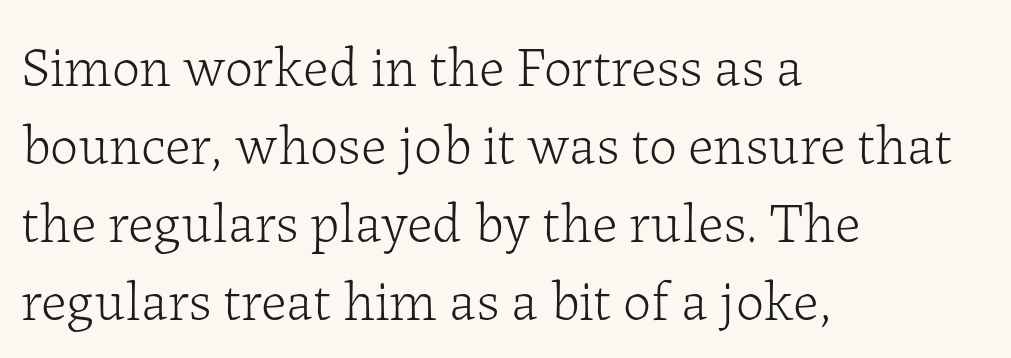
{"serif": "yes", "italic": "no", "bold": "no", "weight": "light", "width": "normal", "stroke_contrast": "low", "x_height": "medium", "monospaced": "no", "underline": "no", "align": "left", "line_spacing": "normal", "line_spacing_ratio": 1.39, "letter_spacing": "normal", "letter_spacing_em": 0.0, "glyph_px": 56}
